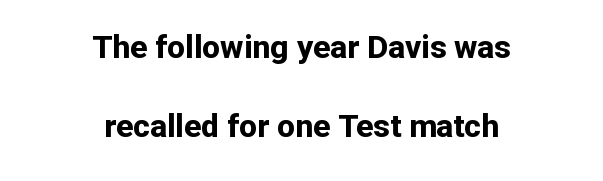
Letters rest on an invisible, unmarked baseline. In CSS terms this would be text-align: center. The typography opts for an upright posture over an oblique one. Each word holds together tightly as a unit, with standard inter-letter gaps. Baseline-to-baseline distance is far greater than the letter height. Classification — sans serif.
